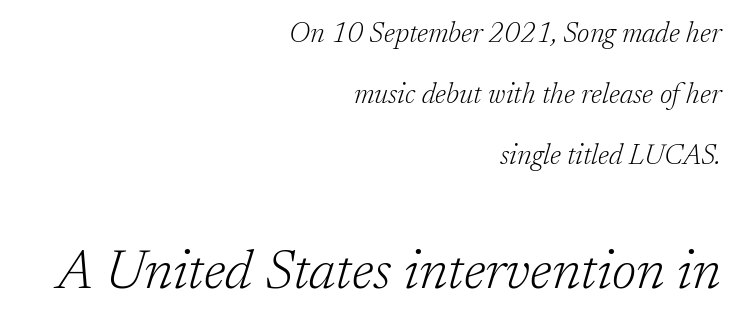
{"serif": "yes", "italic": "yes", "lean": "right", "slant_degrees": 17, "bold": "no", "weight": "light", "width": "normal", "stroke_contrast": "low", "x_height": "medium", "monospaced": "no", "underline": "no", "align": "right", "line_spacing": "loose", "line_spacing_ratio": 2.17, "letter_spacing": "normal", "letter_spacing_em": 0.0, "larger_block": "second", "size_ratio": 1.96, "glyph_px": 55}
